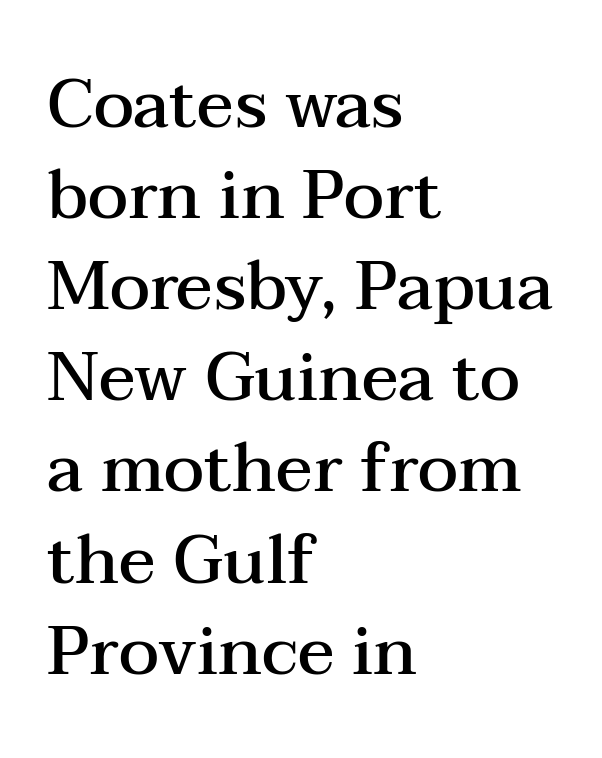
Caption: multi-line text, flush left, ragged right. The area under the type is left untouched. Weight check: semibold — heavier than regular, not quite bold. Type style note: has serifs. The rendering uses natural spacing where letterforms have individual widths. Tracking here is standard; glyphs follow each other at the usual distance.
